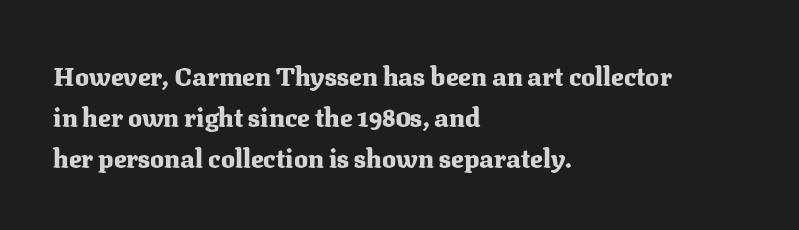
Standard letterfit; no display-style spreading of the glyphs. Compared with typical paragraphs, the rows here are spaced about the same. A bare baseline throughout the passage. Every stem runs plumb, perpendicular to the baseline. The typesetter chose a ragged-right arrangement here. The font is running at its bold setting.
